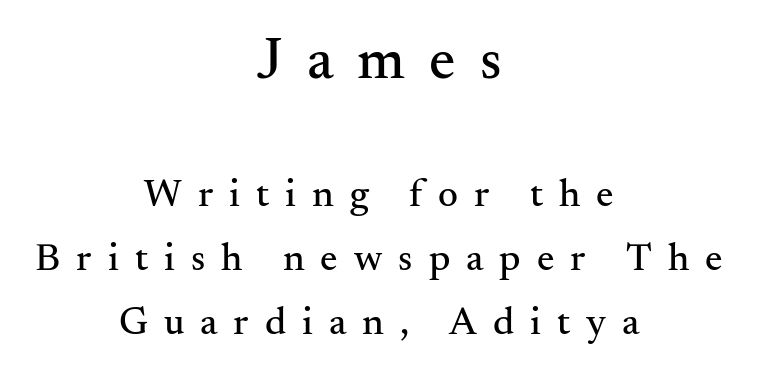
{"serif": "yes", "italic": "no", "width": "normal", "stroke_contrast": "medium", "x_height": "small", "monospaced": "no", "underline": "no", "align": "center", "line_spacing": "normal", "line_spacing_ratio": 1.63, "letter_spacing": "wide", "letter_spacing_em": 0.41, "larger_block": "first", "size_ratio": 1.51, "glyph_px": 59}
